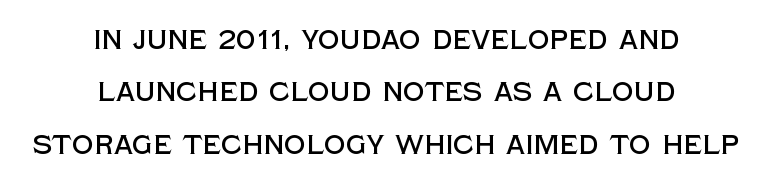
Tall strokes in this sample are plumb rather than angled. Does extra space separate the letters? No, they use regular spacing. Quick note: underline off. Which margin do the lines hug? Neither — every line sits in the middle. The designer dialed line spacing up above the default.
